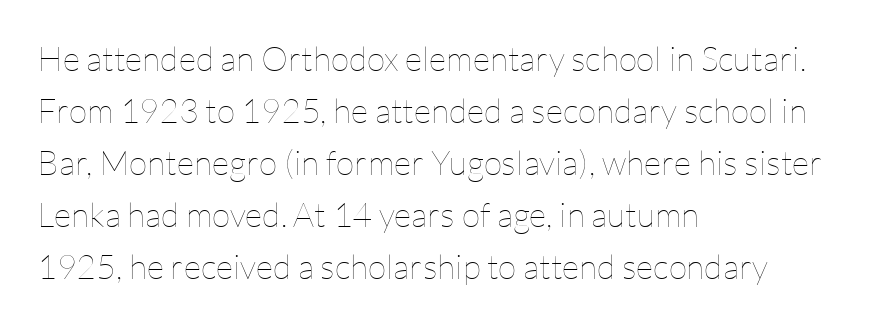
Q: Is the text bold? A: No.
Q: Is the text italic (slanted)? A: No, it is upright.
Q: Is the text underlined? A: No.
Q: How is the paragraph aligned? A: Left-aligned.
Q: Is the spacing between letters normal or unusually wide? A: Normal.
Q: Is the spacing between lines tight, normal or loose? A: Normal.
Q: Width (condensed, normal, or wide)? A: Normal.
Q: Stroke contrast? A: Low.
Q: x-height? A: Medium.
Q: Monospaced? A: No.
